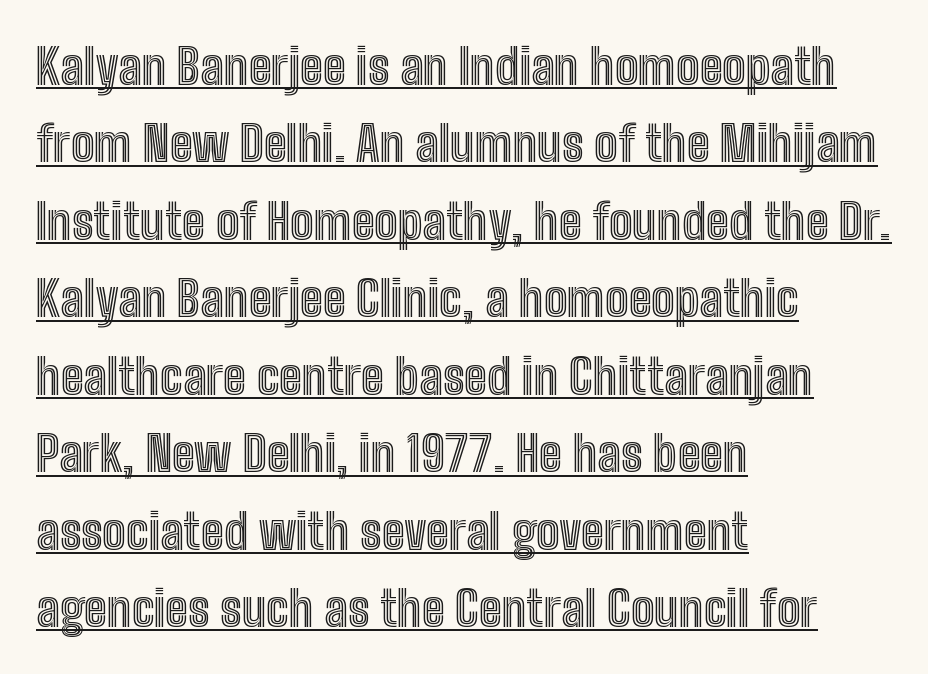
The image shows 49 px condensed type, upright; set left-aligned, normal line spacing (1.58x), normal letter spacing, underlined; a medium x-height.
